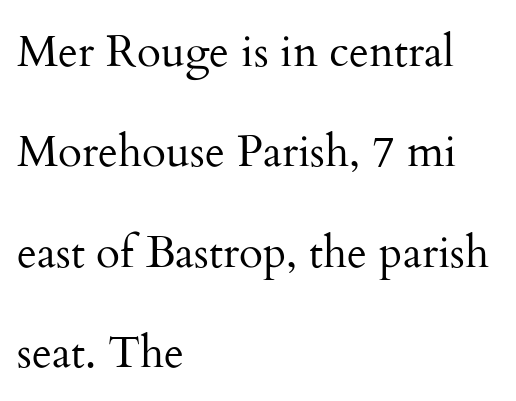
Q: Is the text bold? A: No.
Q: Is the text italic (slanted)? A: No, it is upright.
Q: Is the typeface a serif or a sans-serif typeface? A: Serif.
Q: Is the text underlined? A: No.
Q: How is the paragraph aligned? A: Left-aligned.
Q: Is the spacing between letters normal or unusually wide? A: Normal.
Q: Is the spacing between lines tight, normal or loose? A: Loose.
Q: Width (condensed, normal, or wide)? A: Normal.
Q: Stroke contrast? A: Medium.
Q: x-height? A: Small.
Q: Monospaced? A: No.
